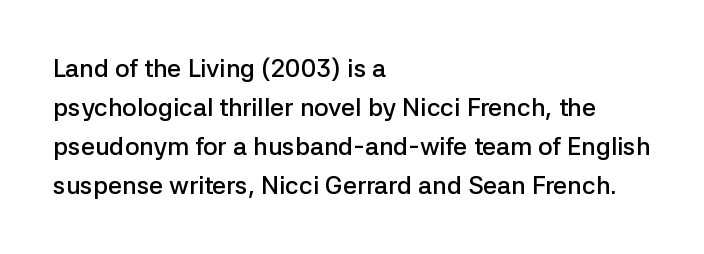
Q: Is the text bold? A: Semi-bold.
Q: Is the text italic (slanted)? A: No, it is upright.
Q: Is the text underlined? A: No.
Q: How is the paragraph aligned? A: Left-aligned.
Q: Is the spacing between letters normal or unusually wide? A: Normal.
Q: Is the spacing between lines tight, normal or loose? A: Normal.
